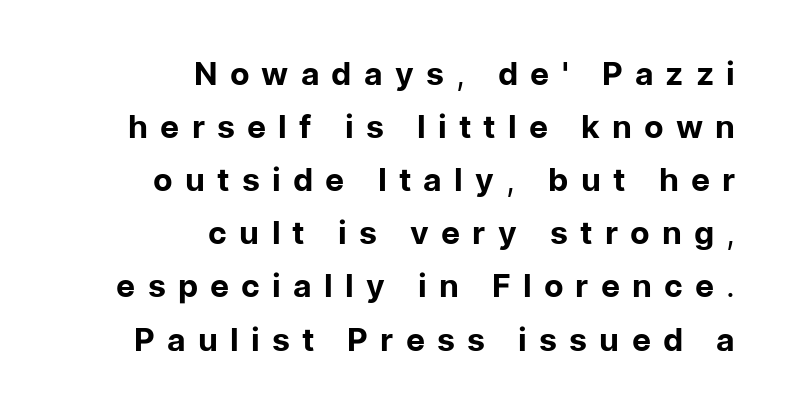
The paragraph shown leans on its right margin. The weight tops out at a normal text grade. Do the characters align in a grid? No, the font is proportional. A clean baseline with only descenders dipping below it. The face used here is a sans, in the tradition of grotesques and geometrics.
